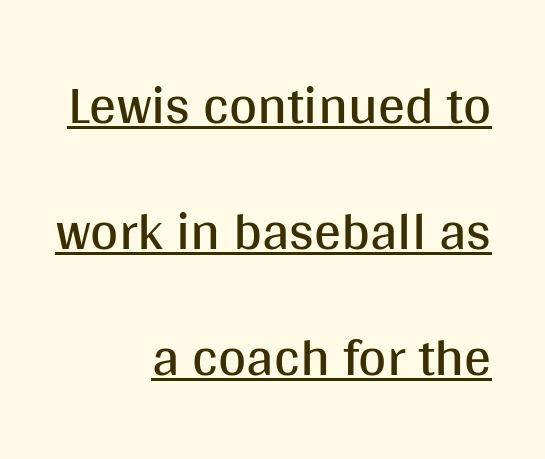
Q: Is the text bold? A: No.
Q: Is the text italic (slanted)? A: No, it is upright.
Q: Is the typeface a serif or a sans-serif typeface? A: Sans-serif.
Q: Is the text underlined? A: Yes.
Q: How is the paragraph aligned? A: Right-aligned.
Q: Is the spacing between letters normal or unusually wide? A: Normal.
Q: Is the spacing between lines tight, normal or loose? A: Loose.
Q: Width (condensed, normal, or wide)? A: Normal.
Q: Stroke contrast? A: Medium.
Q: x-height? A: Large.
Q: Monospaced? A: No.
